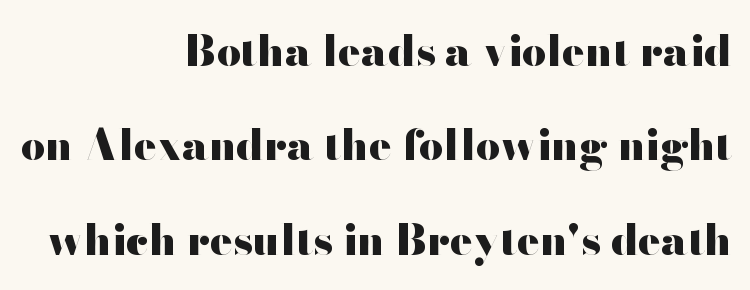
{"serif": "no", "italic": "no", "bold": "yes", "weight": "heavy", "width": "wide", "stroke_contrast": "high", "x_height": "small", "monospaced": "no", "underline": "no", "align": "right", "line_spacing": "loose", "line_spacing_ratio": 2.25, "letter_spacing": "normal", "letter_spacing_em": 0.0, "glyph_px": 42}
